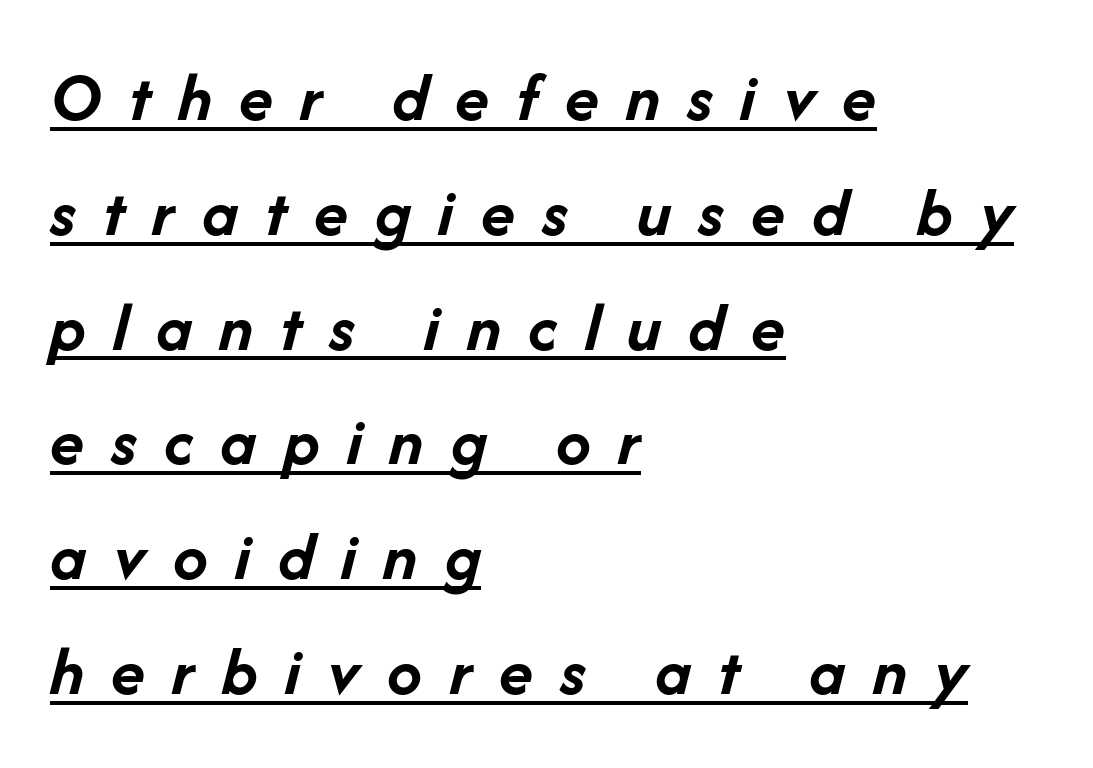
The image shows 70 px semibold type, italic (leaning right); set left-aligned, normal line spacing (1.64x), unusually wide letter spacing (+0.39 em), underlined; low stroke contrast and a medium x-height.
